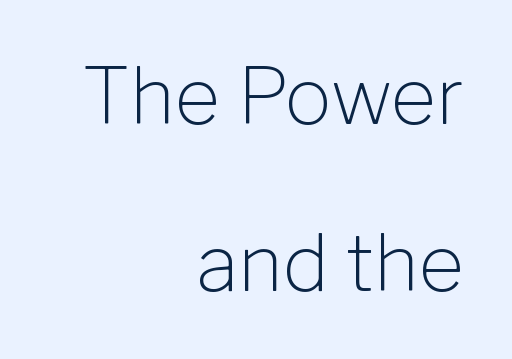
Q: Is the text bold? A: No.
Q: Is the text italic (slanted)? A: No, it is upright.
Q: Is the typeface a serif or a sans-serif typeface? A: Sans-serif.
Q: Is the text underlined? A: No.
Q: How is the paragraph aligned? A: Right-aligned.
Q: Is the spacing between letters normal or unusually wide? A: Normal.
Q: Is the spacing between lines tight, normal or loose? A: Loose.
Q: Width (condensed, normal, or wide)? A: Normal.
Q: Stroke contrast? A: Low.
Q: x-height? A: Medium.
Q: Monospaced? A: No.
